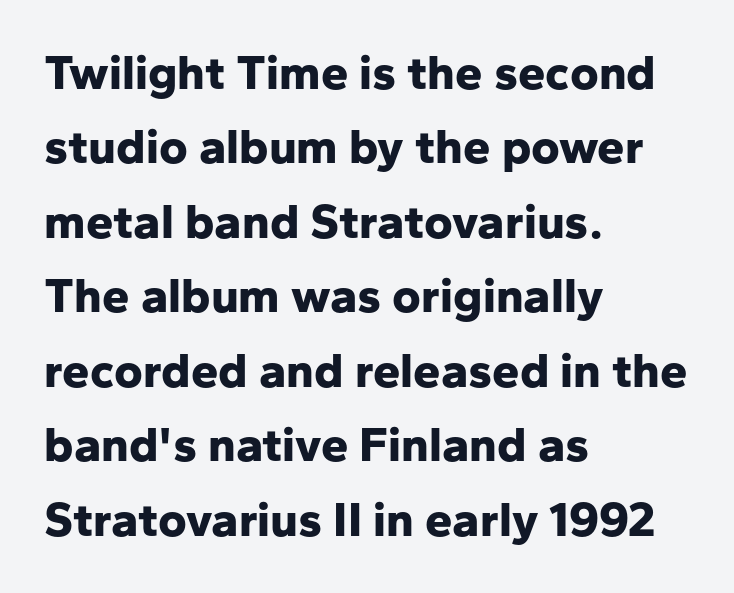
{"serif": "no", "italic": "no", "bold": "yes", "weight": "bold", "width": "normal", "stroke_contrast": "low", "x_height": "medium", "monospaced": "no", "underline": "no", "align": "left", "line_spacing": "normal", "line_spacing_ratio": 1.52, "letter_spacing": "normal", "letter_spacing_em": 0.0, "glyph_px": 49}
